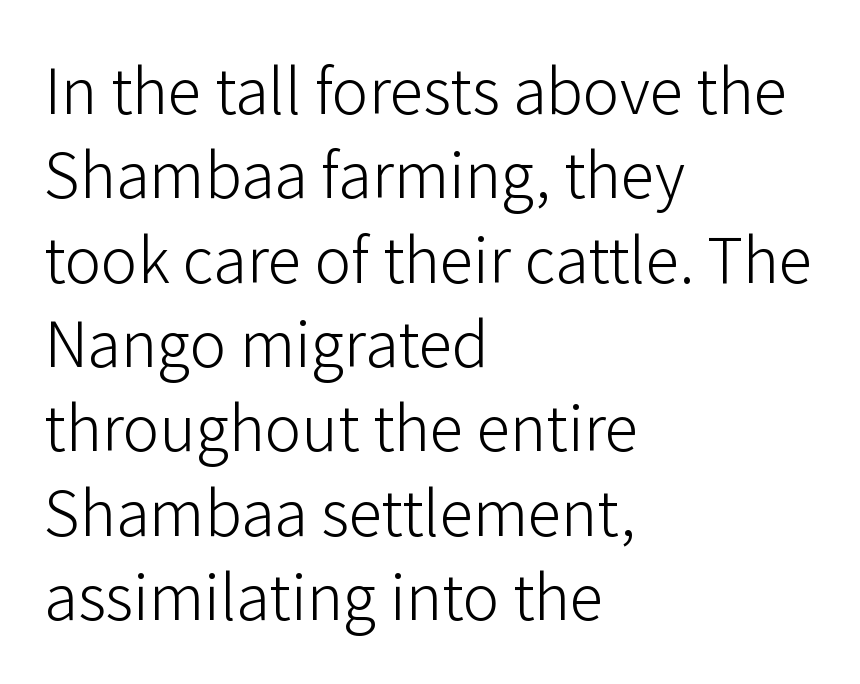
The image shows 68 px light sans-serif type, upright; set left-aligned, line spacing 1.24x, normal letter spacing, not underlined; low stroke contrast and a medium x-height.
